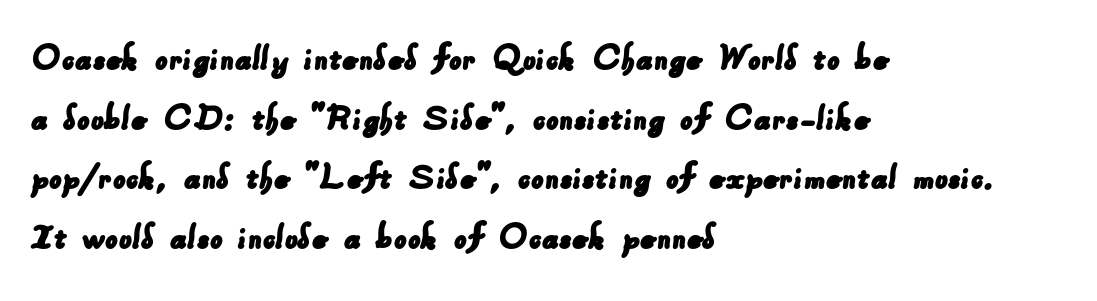
Q: Is the typeface a serif or a sans-serif typeface? A: Sans-serif.
Q: Is the text underlined? A: No.
Q: How is the paragraph aligned? A: Left-aligned.
Q: Is the spacing between letters normal or unusually wide? A: Normal.
Q: Is the spacing between lines tight, normal or loose? A: Normal.
Q: Width (condensed, normal, or wide)? A: Normal.
Q: Stroke contrast? A: Low.
Q: x-height? A: Small.
Q: Monospaced? A: No.
